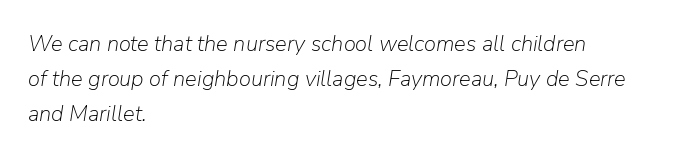
{"italic": "yes", "lean": "right", "slant_degrees": 9, "bold": "no", "underline": "no", "align": "left", "line_spacing": "normal", "line_spacing_ratio": 1.58, "letter_spacing": "normal", "letter_spacing_em": 0.0, "glyph_px": 22}
